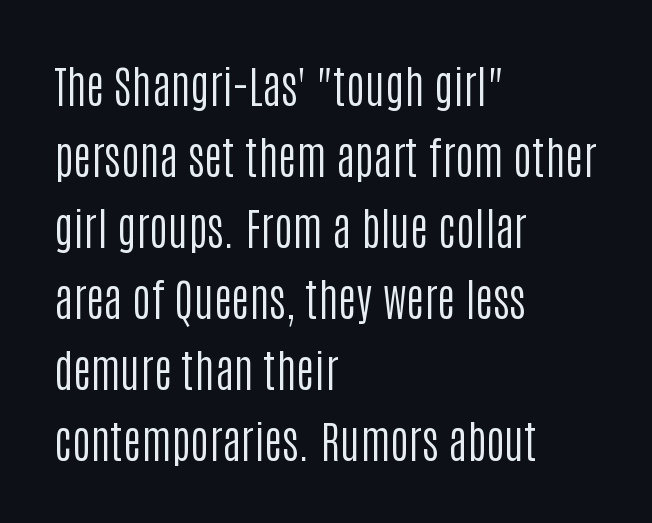
Q: Is the text bold? A: No.
Q: Is the text italic (slanted)? A: No, it is upright.
Q: Is the typeface a serif or a sans-serif typeface? A: Sans-serif.
Q: Is the text underlined? A: No.
Q: How is the paragraph aligned? A: Left-aligned.
Q: Is the spacing between letters normal or unusually wide? A: Normal.
Q: Is the spacing between lines tight, normal or loose? A: Normal.
Q: Width (condensed, normal, or wide)? A: Condensed.
Q: Stroke contrast? A: Low.
Q: x-height? A: Large.
Q: Monospaced? A: No.
